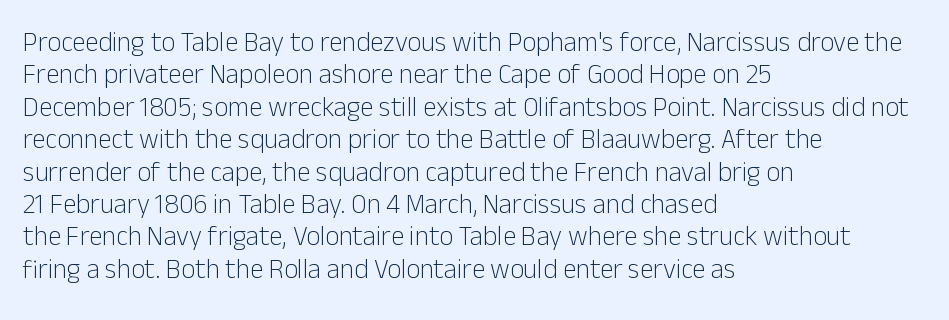
The font is comparable to plain body text, perhaps lighter. Line starts are locked; line ends wander. Nothing unusual about the tracking: characters are spaced as the font intends. The type sits square on the baseline with zero lean. Rule under the text: the space is simply empty.
